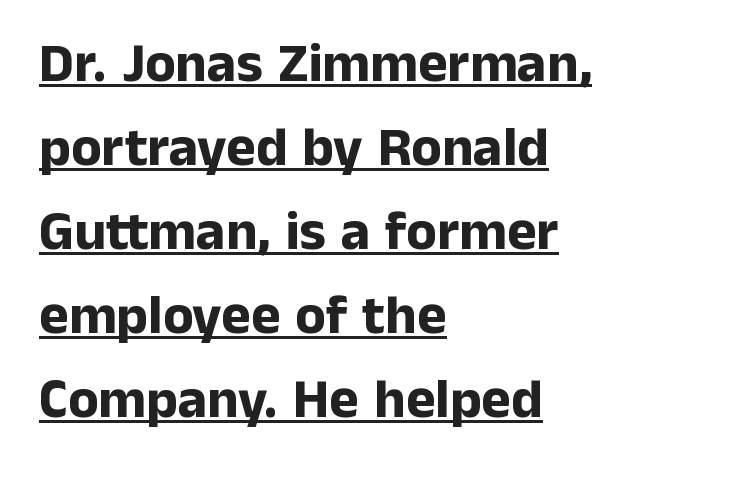
Proportional: the letters do not fall into vertical columns. The lettering stays uniformly vertical, giving the passage a roman look. Honestly, the underline is the first thing you notice here. Nobody touched the tracking dial on this one.
